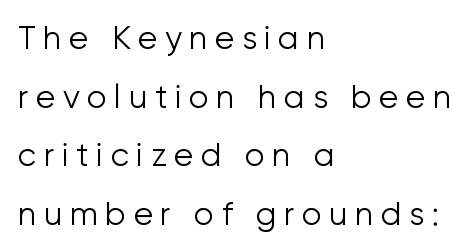
You can tell from the bare stems that sans-serif type was used. A clean baseline with only descenders dipping below it. Unbolded letterforms with no extra heft. The passage shown is typed in a proportional face where columns would drift.
